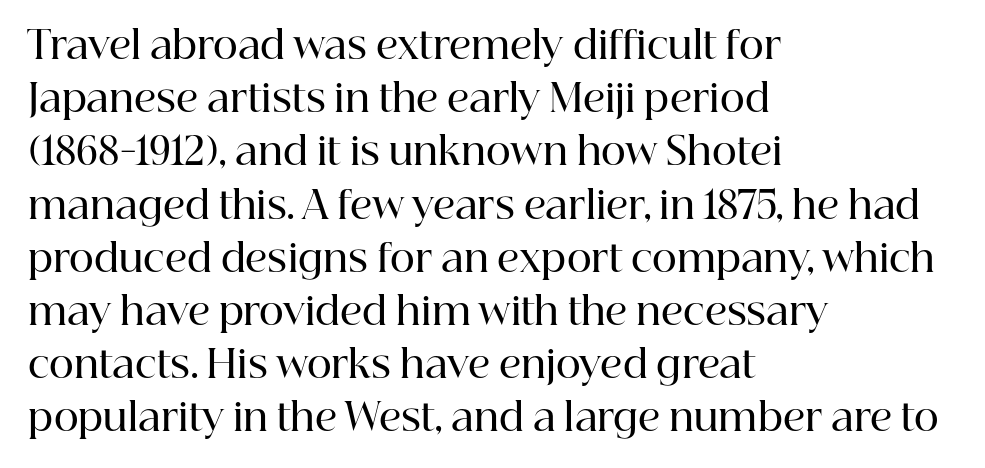
Q: Is the text bold? A: Semi-bold.
Q: Is the text italic (slanted)? A: No, it is upright.
Q: Is the typeface a serif or a sans-serif typeface? A: Serif.
Q: Is the text underlined? A: No.
Q: How is the paragraph aligned? A: Left-aligned.
Q: Is the spacing between letters normal or unusually wide? A: Normal.
Q: Is the spacing between lines tight, normal or loose? A: Normal.
Q: Width (condensed, normal, or wide)? A: Normal.
Q: Stroke contrast? A: High.
Q: x-height? A: Medium.
Q: Monospaced? A: No.
